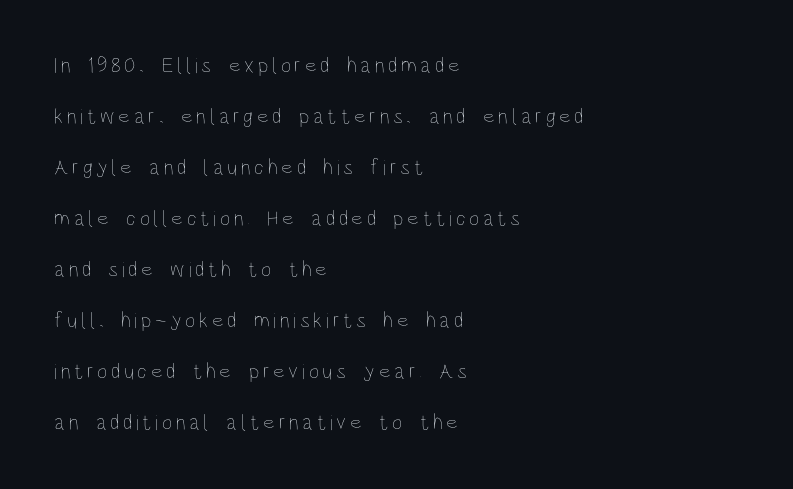
{"italic": "no", "bold": "no", "underline": "no", "align": "left", "line_spacing": "loose", "line_spacing_ratio": 2.32, "glyph_px": 22}
